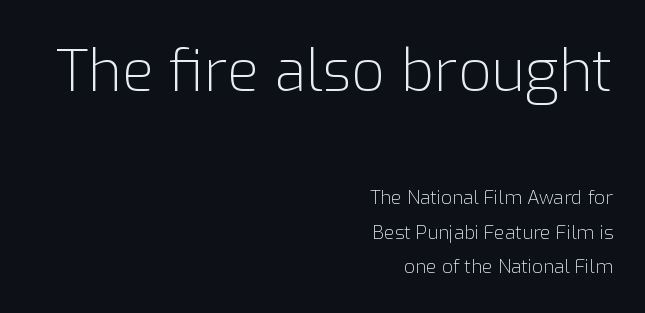
Q: Is the text bold? A: No.
Q: Is the text italic (slanted)? A: No, it is upright.
Q: Is the typeface a serif or a sans-serif typeface? A: Sans-serif.
Q: Is the text underlined? A: No.
Q: How is the paragraph aligned? A: Right-aligned.
Q: Is the spacing between letters normal or unusually wide? A: Normal.
Q: Which block of text is set in a larger size, the first (top) or the second (bottom)? A: The first (top) one.
Q: Width (condensed, normal, or wide)? A: Normal.
Q: Stroke contrast? A: Low.
Q: x-height? A: Medium.
Q: Monospaced? A: No.
